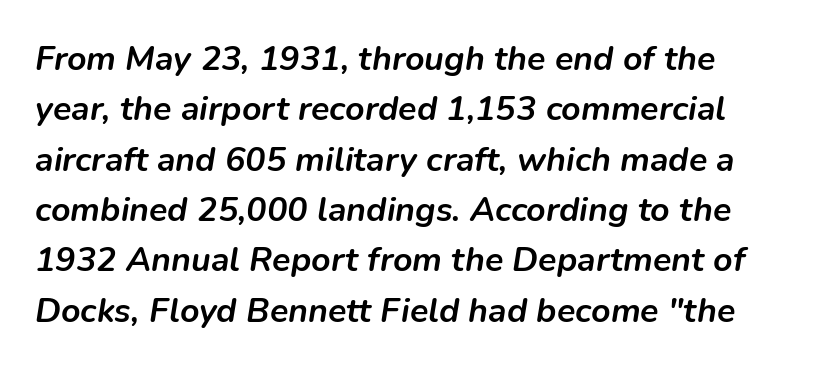
The font is running at its bold setting. Line spacing here is normal. Think of a printed novel: that variable character pitch is what you see here. Between one letter and the next there's only the usual sliver of space. Only glyphs here, with clear space below each row.
